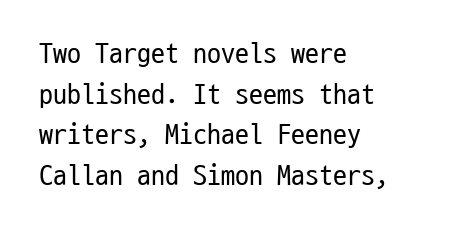
Reading down the column, the eye jumps a familiar distance to each next line. The glyphs in this specimen are sans serif. Is the letter spacing exaggerated? No — it looks like the ordinary default. Every stem runs plumb, perpendicular to the baseline.
